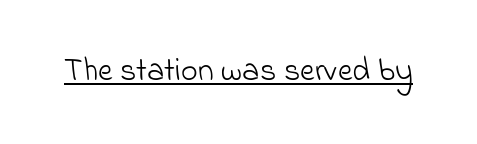
{"serif": "no", "bold": "no", "weight": "light", "width": "normal", "stroke_contrast": "low", "x_height": "small", "monospaced": "no", "underline": "yes", "letter_spacing": "normal", "letter_spacing_em": 0.0, "glyph_px": 32}
